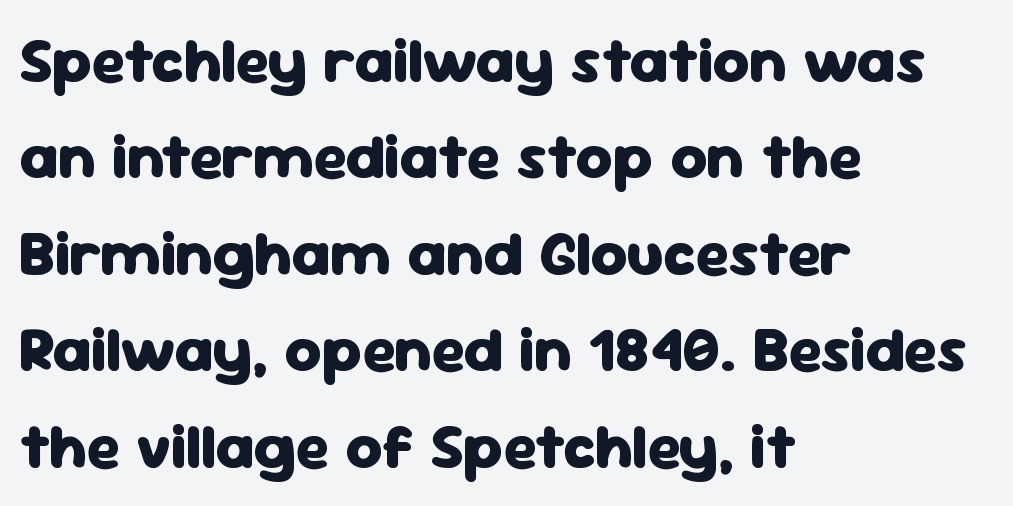
Each glyph is drawn with heavy, bold strokes. Looks like regular typesetting: each glyph gets only the width it needs. The setting favours the left margin, as ordinary paragraphs usually do. The passage shown is typeset with a sans-serif family. The lettering stays uniformly vertical, giving the passage a roman look.
